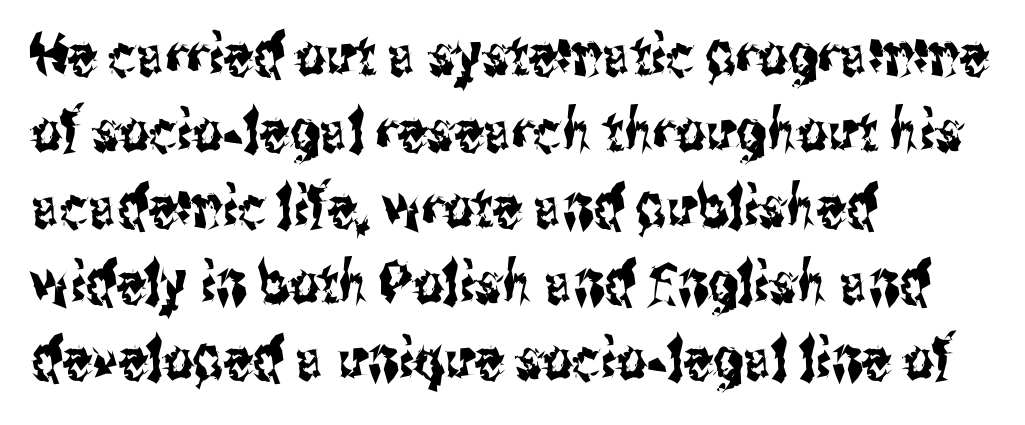
Nope, no serifs anywhere on these letters. Interline gaps are of average width in this sample. You can tell it's not italic because the verticals are truly vertical. The words here are not underlined.
